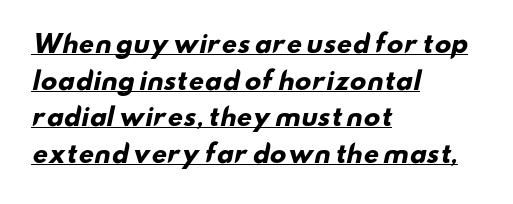
The image shows 24 px bold type; set left-aligned, normal line spacing (1.53x), normal letter spacing, underlined.
